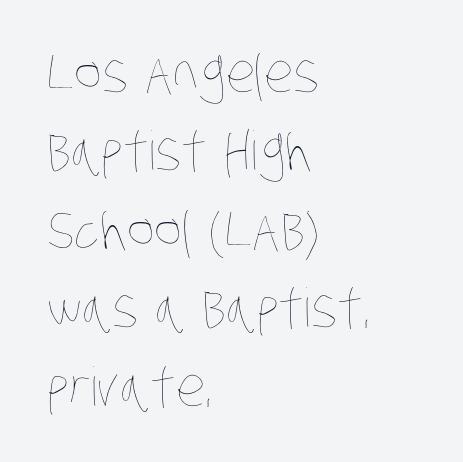
Q: Is the text bold? A: No.
Q: Is the text underlined? A: No.
Q: How is the paragraph aligned? A: Left-aligned.
Q: Is the spacing between letters normal or unusually wide? A: Normal.
Q: Is the spacing between lines tight, normal or loose? A: Normal.
Q: Width (condensed, normal, or wide)? A: Condensed.
Q: Stroke contrast? A: Low.
Q: x-height? A: Large.
Q: Monospaced? A: No.
